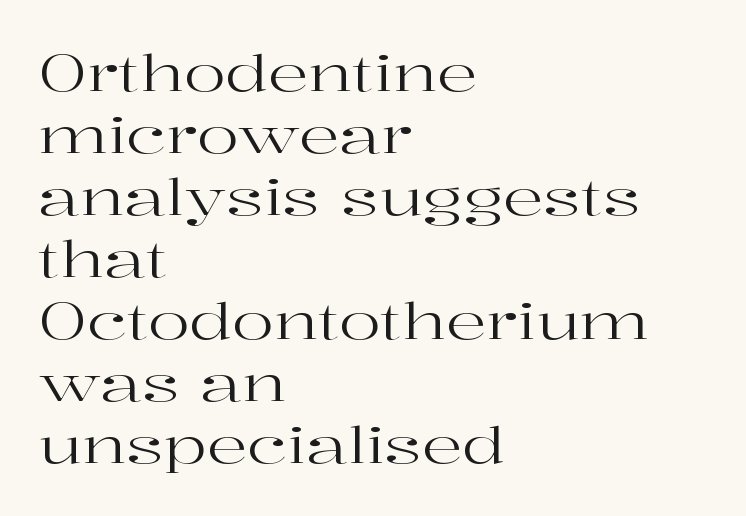
The image shows 50 px regular-weight, wide serif type, upright; set left-aligned, line spacing 1.24x, normal letter spacing, not underlined; high stroke contrast and a medium x-height.
